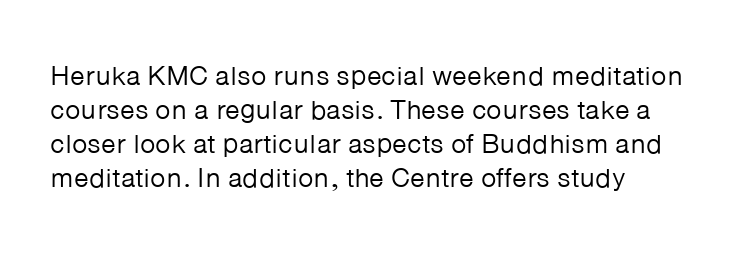
The image shows 27 px text type, upright; set left-aligned, normal line spacing (1.26x), normal letter spacing, not underlined.
